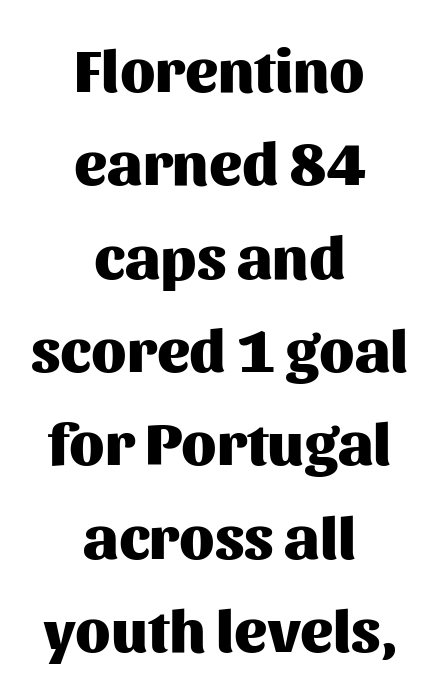
Q: Is the text bold? A: Yes.
Q: Is the text italic (slanted)? A: No, it is upright.
Q: Is the typeface a serif or a sans-serif typeface? A: Sans-serif.
Q: Is the text underlined? A: No.
Q: How is the paragraph aligned? A: Centered.
Q: Is the spacing between letters normal or unusually wide? A: Normal.
Q: Is the spacing between lines tight, normal or loose? A: Normal.
Q: Width (condensed, normal, or wide)? A: Normal.
Q: Stroke contrast? A: Medium.
Q: x-height? A: Medium.
Q: Monospaced? A: No.
